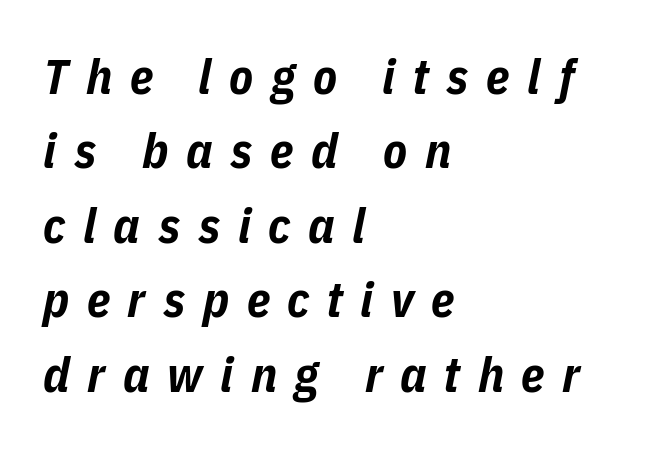
The image shows 49 px bold, condensed type, italic (leaning right); set left-aligned, normal line spacing (1.52x), unusually wide letter spacing (+0.36 em), not underlined; low stroke contrast and a medium x-height.
